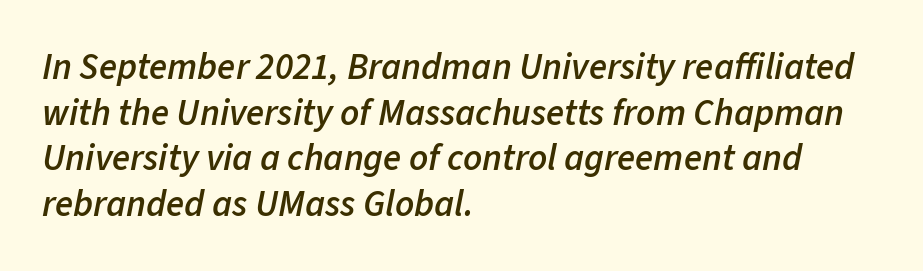
{"italic": "yes", "lean": "right", "slant_degrees": 11, "bold": "semi", "weight": "semibold", "width": "normal", "stroke_contrast": "low", "x_height": "medium", "monospaced": "no", "underline": "no", "align": "left", "line_spacing_ratio": 1.23, "letter_spacing": "normal", "letter_spacing_em": 0.0, "glyph_px": 37}
